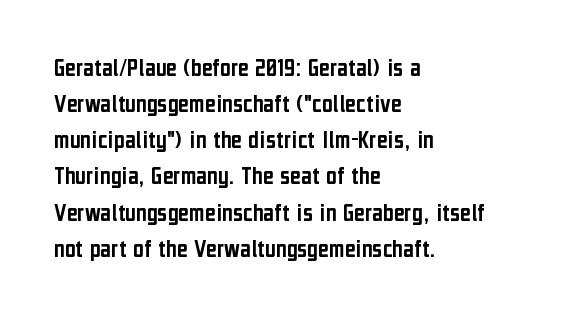
Q: Is the text italic (slanted)? A: No, it is upright.
Q: Is the text underlined? A: No.
Q: How is the paragraph aligned? A: Left-aligned.
Q: Is the spacing between letters normal or unusually wide? A: Normal.
Q: Is the spacing between lines tight, normal or loose? A: Normal.
